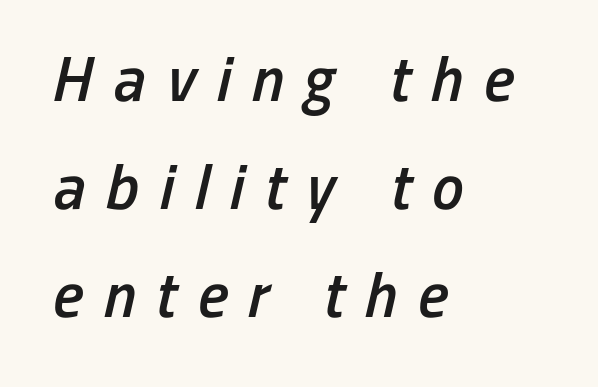
Q: Is the text bold? A: Semi-bold.
Q: Is the text italic (slanted)? A: Yes, it leans right by about 13 degrees.
Q: Is the text underlined? A: No.
Q: How is the paragraph aligned? A: Left-aligned.
Q: Is the spacing between letters normal or unusually wide? A: Unusually wide.
Q: Is the spacing between lines tight, normal or loose? A: Normal.
Q: Width (condensed, normal, or wide)? A: Condensed.
Q: Stroke contrast? A: Low.
Q: x-height? A: Medium.
Q: Monospaced? A: No.
